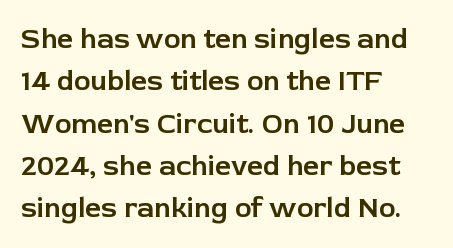
The image shows 28 px sans-serif type, upright; set left-aligned, normal line spacing (1.51x), normal letter spacing, not underlined; low stroke contrast and a medium x-height.
